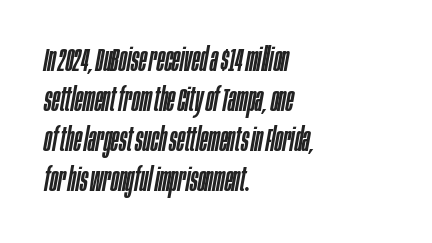
This sample has the flowing, uneven cadence of proportional lettering. Yep, that's italic — everything's leaning. Leftover space on each line is placed entirely after the last word. Check under the words: just untouched page. Observe the ordinary spacing: letters are neighbours, not strangers.
